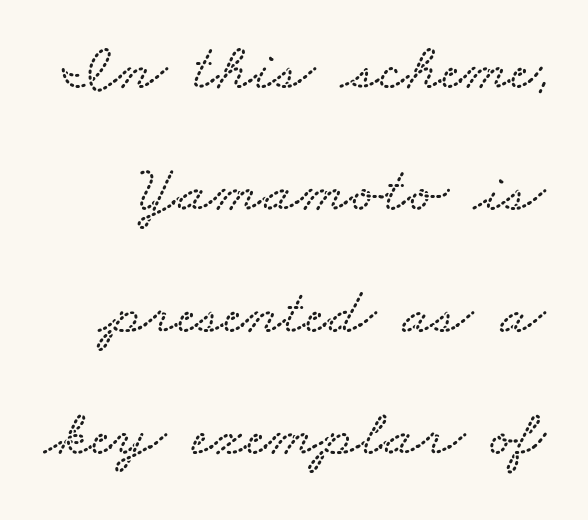
Lines of text with bare space underneath. Spacing verdict: proportional, widths tailored to each character. Here the glyphs are tracked normally, forming tight word shapes.
